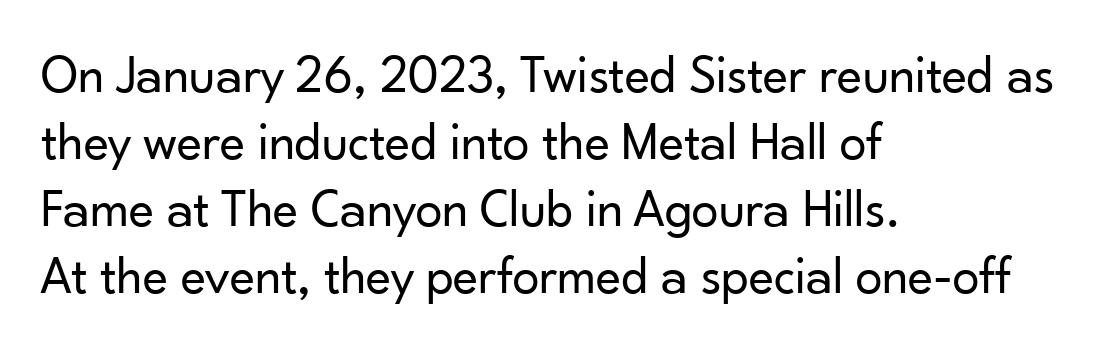
Q: Is the text bold? A: No.
Q: Is the text italic (slanted)? A: No, it is upright.
Q: Is the typeface a serif or a sans-serif typeface? A: Sans-serif.
Q: Is the text underlined? A: No.
Q: How is the paragraph aligned? A: Left-aligned.
Q: Is the spacing between letters normal or unusually wide? A: Normal.
Q: Width (condensed, normal, or wide)? A: Normal.
Q: Stroke contrast? A: Low.
Q: x-height? A: Small.
Q: Monospaced? A: No.
